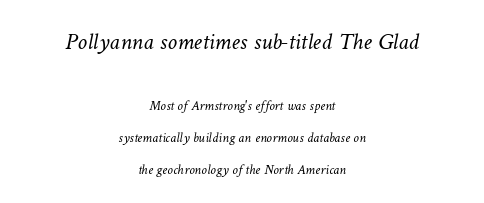
The image shows 24 px text type; set centered, loose line spacing (2.28x), normal letter spacing, not underlined; the first (top) block is 1.71x larger.
